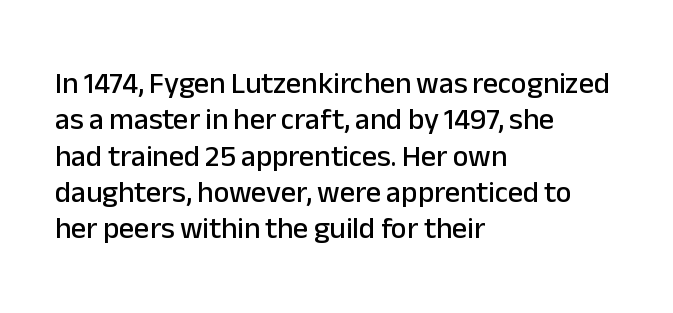
The image shows 30 px sans-serif type, upright; set left-aligned, line spacing 1.21x, normal letter spacing, not underlined; low stroke contrast and a medium x-height.
